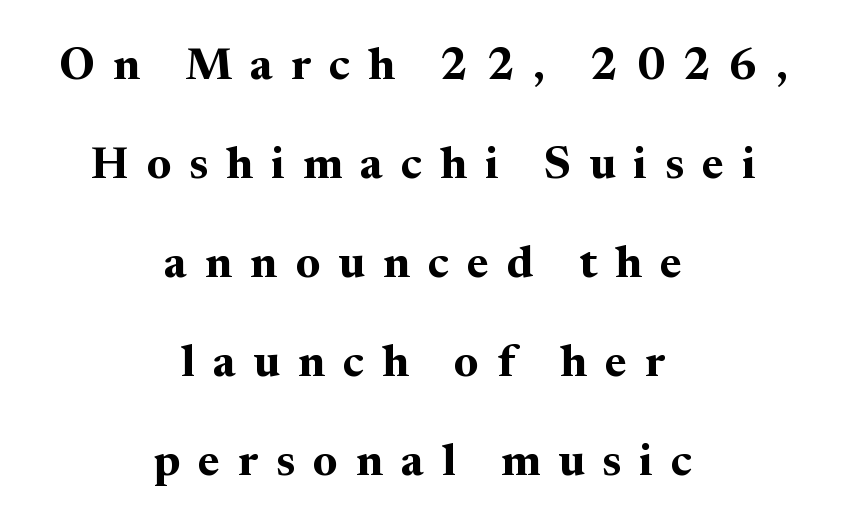
Q: Is the text bold? A: Yes.
Q: Is the text italic (slanted)? A: No, it is upright.
Q: Is the typeface a serif or a sans-serif typeface? A: Serif.
Q: Is the text underlined? A: No.
Q: How is the paragraph aligned? A: Centered.
Q: Is the spacing between letters normal or unusually wide? A: Unusually wide.
Q: Is the spacing between lines tight, normal or loose? A: Loose.
Q: Width (condensed, normal, or wide)? A: Normal.
Q: Stroke contrast? A: Medium.
Q: x-height? A: Medium.
Q: Monospaced? A: No.
